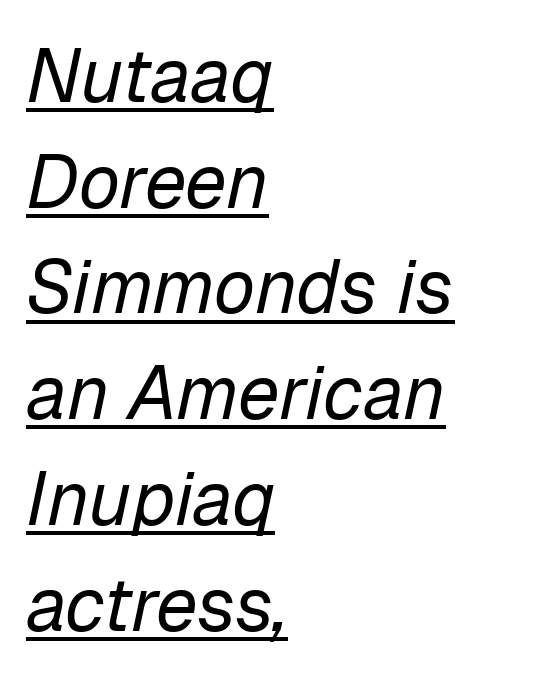
Q: Is the text bold? A: No.
Q: Is the text italic (slanted)? A: Yes, it leans right by about 12 degrees.
Q: Is the text underlined? A: Yes.
Q: How is the paragraph aligned? A: Left-aligned.
Q: Is the spacing between letters normal or unusually wide? A: Normal.
Q: Is the spacing between lines tight, normal or loose? A: Normal.
Q: Width (condensed, normal, or wide)? A: Normal.
Q: Stroke contrast? A: Low.
Q: x-height? A: Medium.
Q: Monospaced? A: No.
